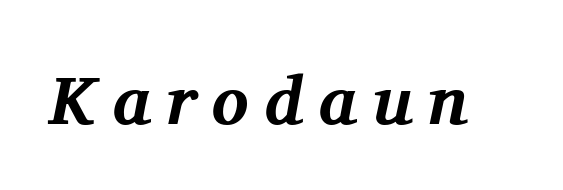
A dark, heavy texture on the line: the type is bold. Is this a fixed-width face? No — the glyphs have proportional, varying widths. Is the type slanted? Yes — the strokes lean at a clear angle. These lines have a slow, spaced-out rhythm from letter to letter. Each row of text sits above clean, open space.
